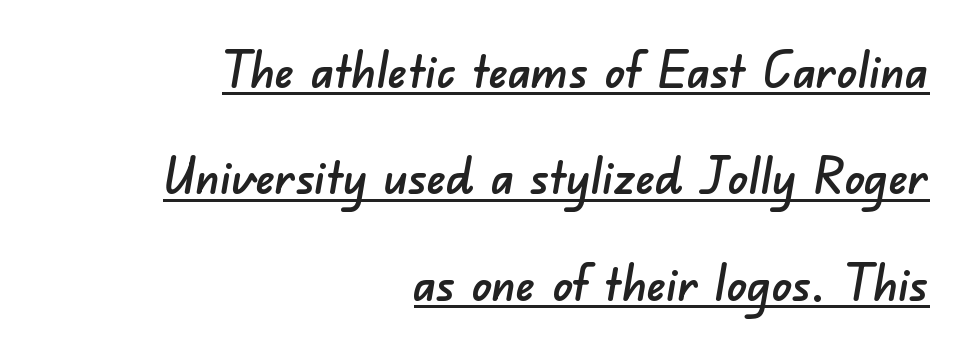
The font family rendered here belongs to the sans-serif group. Alignment: flush right. Does a line run under the words? Yes, clearly. Spacing verdict: proportional, widths tailored to each character.
